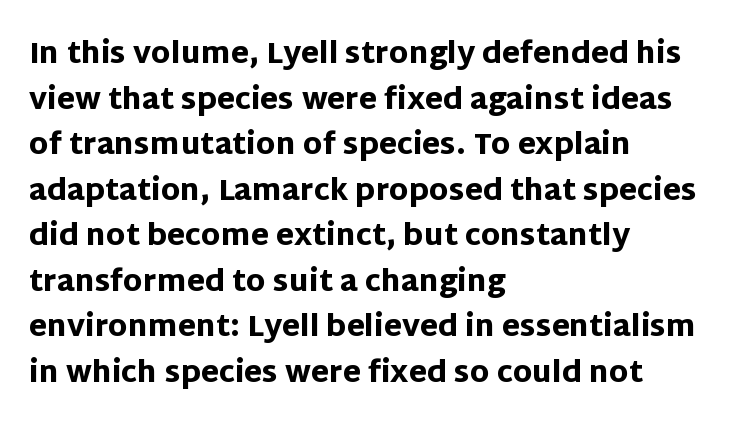
The image shows 29 px heavy sans-serif type, upright; set left-aligned, normal line spacing (1.57x), normal letter spacing, not underlined; low stroke contrast and a large x-height.
